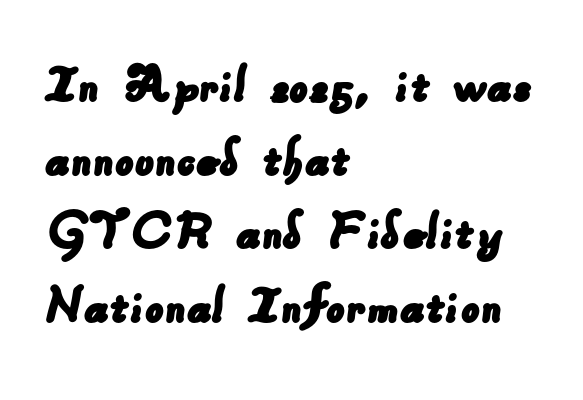
The image shows 59 px sans-serif type; set left-aligned, normal line spacing (1.25x), normal letter spacing, not underlined; low stroke contrast and a small x-height.
